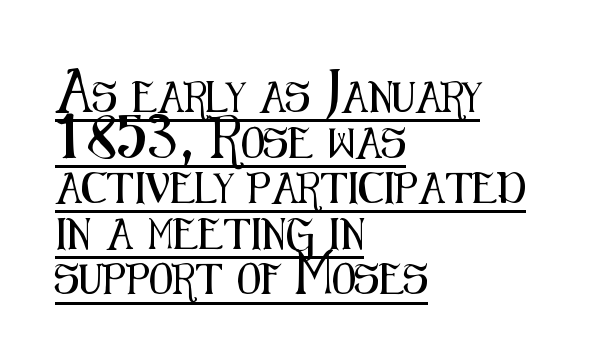
In designer terms, the underline attribute is active on this setting. Posture: upright roman. A typesetter would call this leading conventional body-copy spacing. This sample has the flowing, uneven cadence of proportional lettering. Typeset ragged right — the left edge is the straight one.
